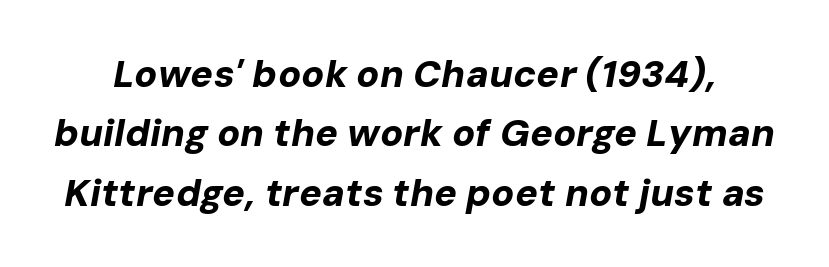
Q: Is the text bold? A: Yes.
Q: Is the text italic (slanted)? A: Yes, it leans right by about 10 degrees.
Q: Is the text underlined? A: No.
Q: Is the spacing between letters normal or unusually wide? A: Normal.
Q: Is the spacing between lines tight, normal or loose? A: Normal.
Q: Width (condensed, normal, or wide)? A: Normal.
Q: Stroke contrast? A: Low.
Q: x-height? A: Medium.
Q: Monospaced? A: No.
